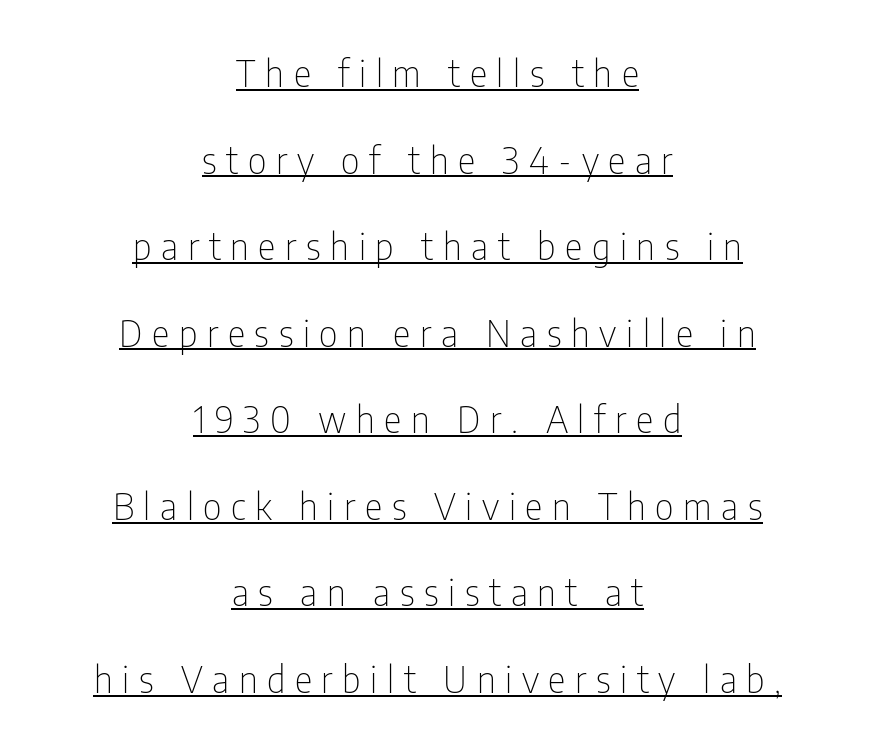
{"serif": "no", "italic": "no", "bold": "no", "weight": "thin", "width": "condensed", "stroke_contrast": "low", "x_height": "medium", "monospaced": "no", "underline": "yes", "align": "center", "line_spacing": "loose", "line_spacing_ratio": 2.34, "letter_spacing": "wide", "letter_spacing_em": 0.26, "glyph_px": 37}
